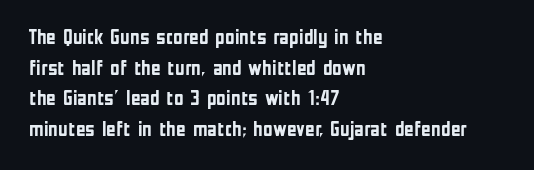
Glyph-to-glyph distance matches everyday printed text. If you drew a line through each stem, it would be perfectly vertical. Horizontal bands of white between lines are of average thickness. Type without underlining. The glyphs have the mass of a bold cut.
